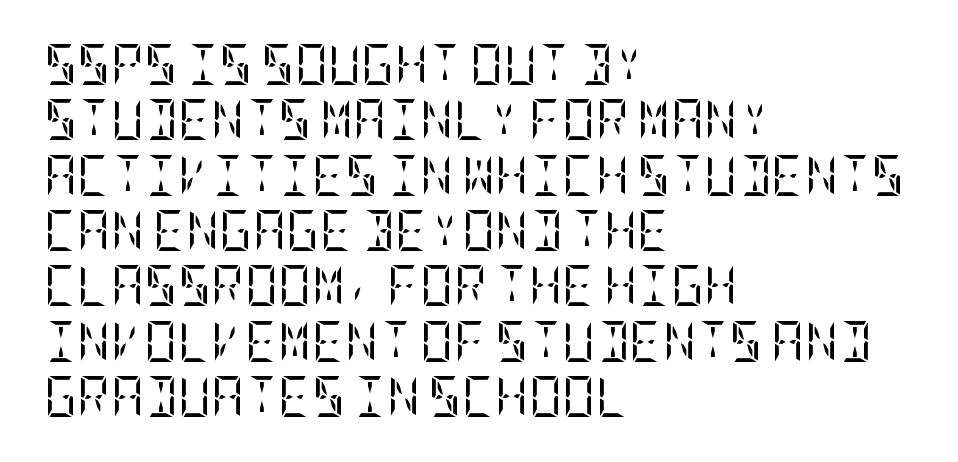
Q: Is the text bold? A: No.
Q: Is the text italic (slanted)? A: No, it is upright.
Q: Is the typeface a serif or a sans-serif typeface? A: Serif.
Q: Is the text underlined? A: No.
Q: How is the paragraph aligned? A: Left-aligned.
Q: Is the spacing between letters normal or unusually wide? A: Normal.
Q: Is the spacing between lines tight, normal or loose? A: Normal.
Q: Width (condensed, normal, or wide)? A: Condensed.
Q: Stroke contrast? A: Low.
Q: x-height? A: Large.
